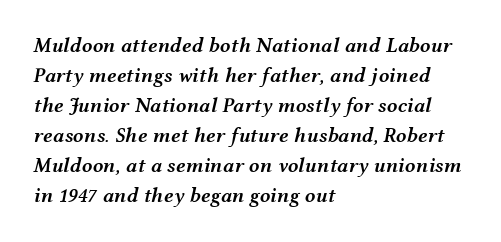
Q: Is the text bold? A: Semi-bold.
Q: Is the text italic (slanted)? A: Yes, it leans right by about 12 degrees.
Q: Is the text underlined? A: No.
Q: How is the paragraph aligned? A: Left-aligned.
Q: Is the spacing between letters normal or unusually wide? A: Normal.
Q: Is the spacing between lines tight, normal or loose? A: Normal.
